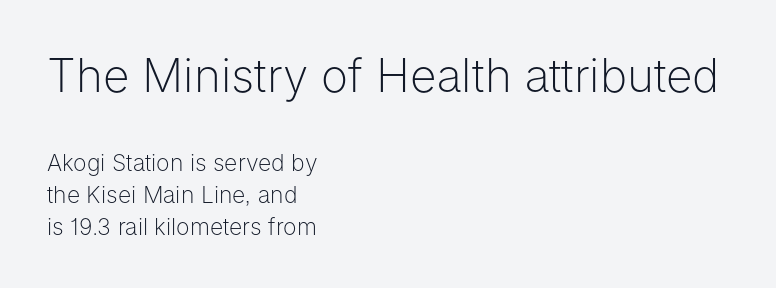
{"serif": "no", "italic": "no", "bold": "no", "weight": "light", "width": "normal", "stroke_contrast": "low", "x_height": "medium", "monospaced": "no", "underline": "no", "align": "left", "line_spacing": "normal", "line_spacing_ratio": 1.39, "letter_spacing": "normal", "letter_spacing_em": 0.0, "larger_block": "first", "size_ratio": 2.0, "glyph_px": 46}
